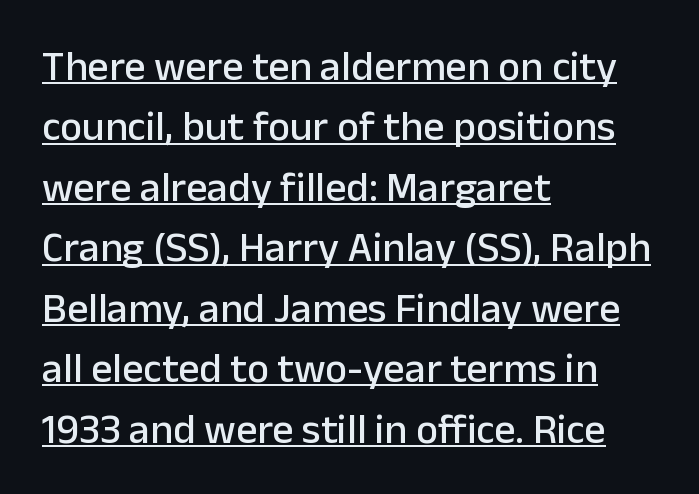
How are the letters spaced? Ordinarily, with no added tracking. Posture: vertical. The font family rendered here belongs to the sans-serif group. The vertical gap from one line to the next is medium. A typesetter would call this proportional, since set widths differ per character.
